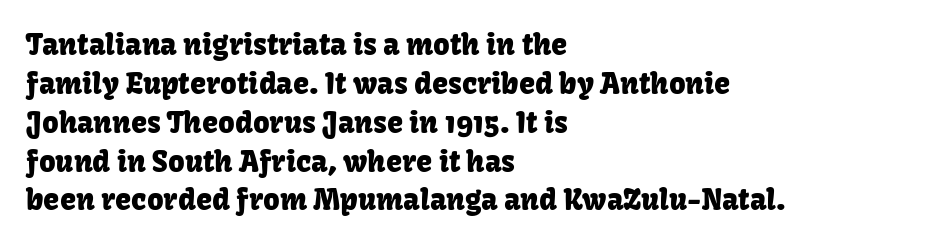
The letters stand upright; this is a roman face. Between one letter and the next there's only the usual sliver of space. Each row of text sits above clean, open space. The glyphs in this specimen are sans serif. The block of text has a typical density, with ordinary space between rows. This sample has the flowing, uneven cadence of proportional lettering.
